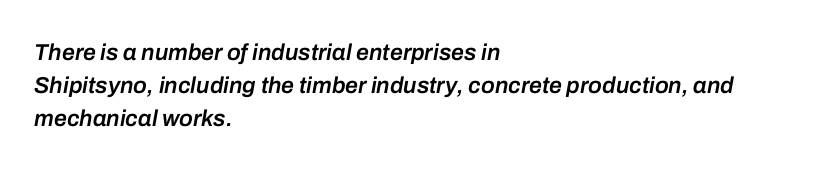
Slightly chunky letters — semibold, I'd say, not full bold. When letters slant like this, we call the style italic. This rendering uses left alignment, leaving the right contour irregular. The string is rendered with underlining switched off. A typesetter would call this leading conventional body-copy spacing. Tracking value appears to be zero — textbook default spacing.
